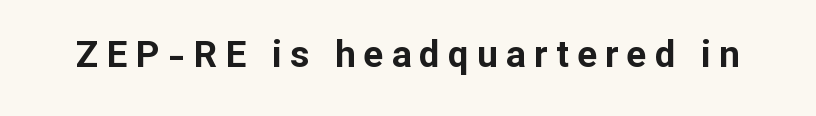
The image shows 37 px bold sans-serif type, upright; set unusually wide letter spacing (+0.22 em), not underlined; low stroke contrast and a medium x-height.
